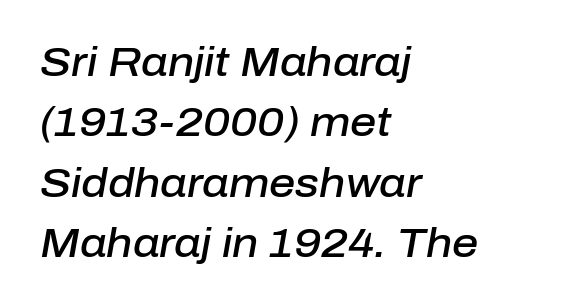
The image shows 41 px semibold type, italic (leaning right); set left-aligned, normal line spacing (1.47x), normal letter spacing, not underlined; low stroke contrast and a medium x-height.
